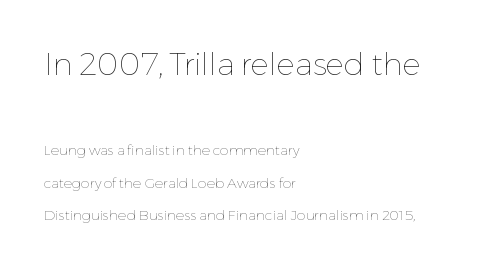
{"italic": "no", "bold": "no", "weight": "thin", "width": "normal", "stroke_contrast": "low", "x_height": "medium", "monospaced": "no", "underline": "no", "align": "left", "line_spacing": "loose", "line_spacing_ratio": 2.33, "letter_spacing": "normal", "letter_spacing_em": 0.0, "larger_block": "first", "size_ratio": 2.21, "glyph_px": 31}
